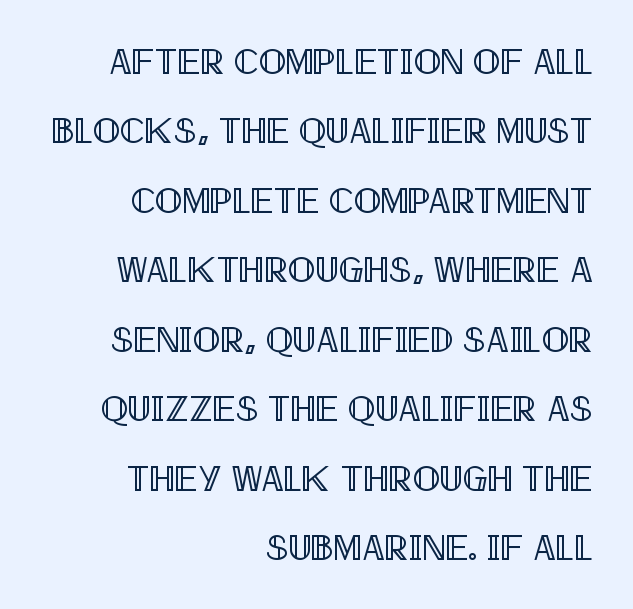
Q: Is the text italic (slanted)? A: No, it is upright.
Q: Is the text underlined? A: No.
Q: How is the paragraph aligned? A: Right-aligned.
Q: Is the spacing between letters normal or unusually wide? A: Normal.
Q: Is the spacing between lines tight, normal or loose? A: Loose.
Q: Width (condensed, normal, or wide)? A: Condensed.
Q: x-height? A: Large.
Q: Monospaced? A: No.
